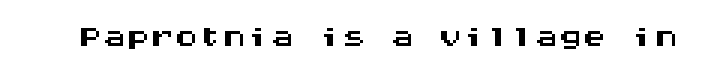
{"serif": "no", "italic": "no", "width": "wide", "stroke_contrast": "medium", "x_height": "large", "monospaced": "yes", "underline": "no", "letter_spacing": "normal", "letter_spacing_em": 0.0, "glyph_px": 48}
